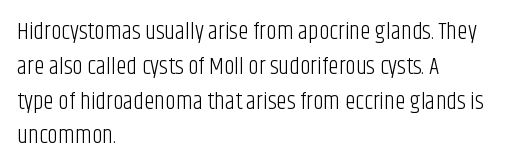
The image shows 24 px text type, upright; set left-aligned, normal line spacing (1.45x), normal letter spacing, not underlined.
